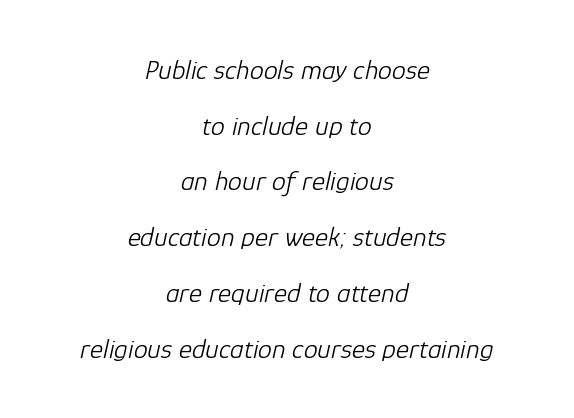
Here the designer chose a conventional face with non-uniform glyph widths. Quick note: italic. The letterforms sit at book weight or below. Plain, unruled lines of type.
